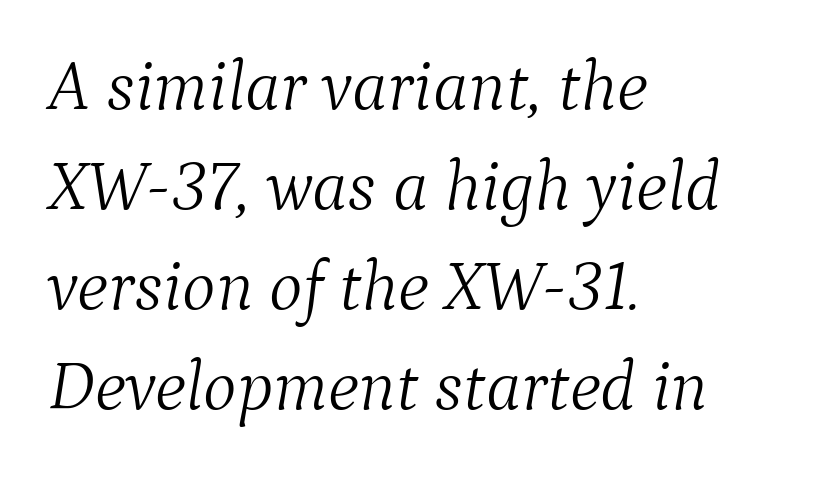
The image shows 71 px light serif type, italic (leaning right); set left-aligned, normal line spacing (1.41x), normal letter spacing, not underlined; medium stroke contrast and a medium x-height.
